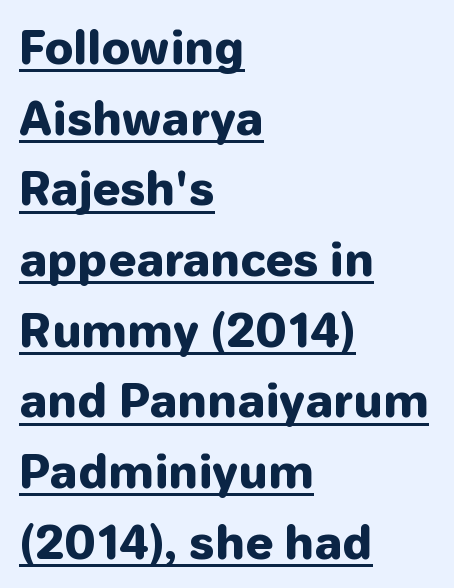
The image shows 45 px heavy sans-serif type, upright; set left-aligned, normal line spacing (1.57x), normal letter spacing, underlined; low stroke contrast and a medium x-height.
